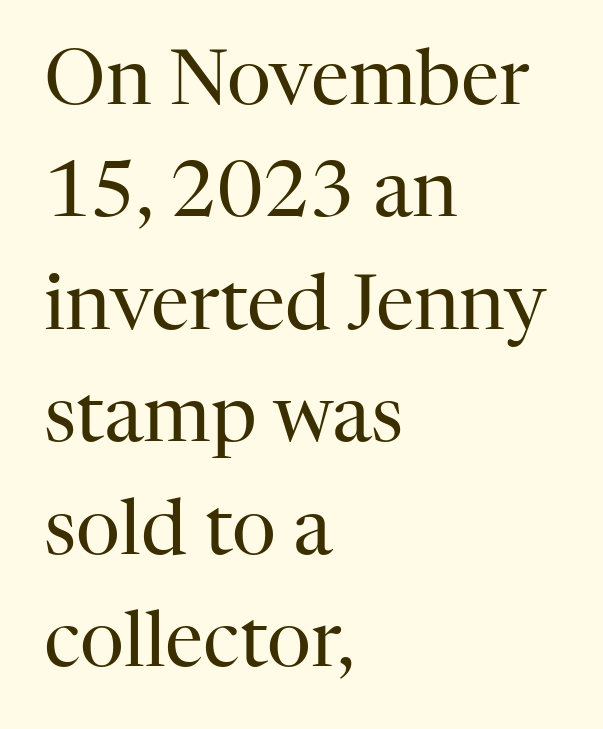
Q: Is the text bold? A: No.
Q: Is the text italic (slanted)? A: No, it is upright.
Q: Is the typeface a serif or a sans-serif typeface? A: Serif.
Q: Is the text underlined? A: No.
Q: How is the paragraph aligned? A: Left-aligned.
Q: Is the spacing between letters normal or unusually wide? A: Normal.
Q: Is the spacing between lines tight, normal or loose? A: Normal.
Q: Width (condensed, normal, or wide)? A: Normal.
Q: Stroke contrast? A: High.
Q: x-height? A: Medium.
Q: Monospaced? A: No.
